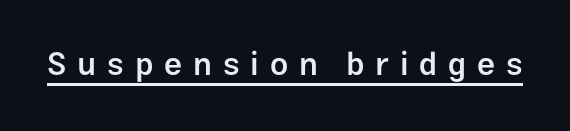
The image shows 32 px semibold sans-serif type, upright; set unusually wide letter spacing (+0.34 em), underlined; low stroke contrast and a medium x-height.
